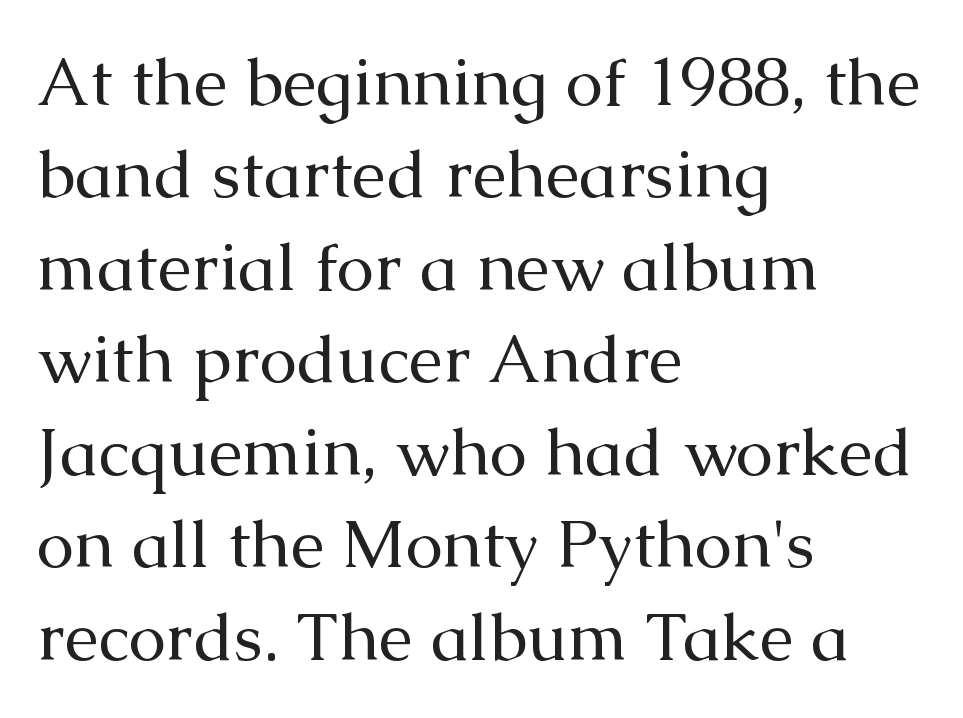
The image shows 68 px regular-weight serif type, upright; set left-aligned, normal line spacing (1.36x), normal letter spacing, not underlined; medium stroke contrast and a medium x-height.
